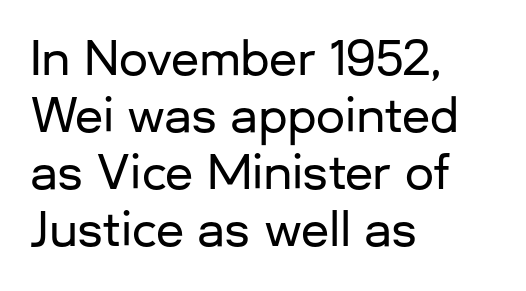
Letter spacing: default. Does the copy run flush right? No — it runs flush left. Check the space under the baseline: it is left empty. Looks like regular typesetting: each glyph gets only the width it needs. Quick note: not italic, upright. This is sans-serif lettering, the kind often seen on screens and signage.
